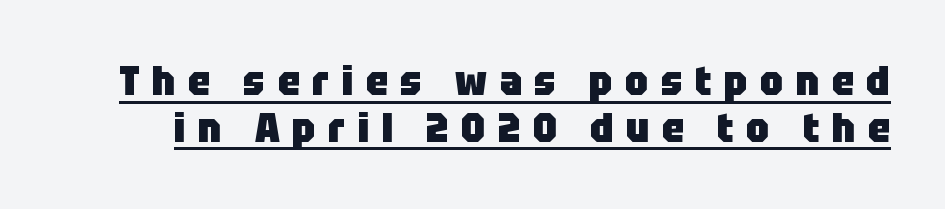
Q: Is the text bold? A: Yes.
Q: Is the text italic (slanted)? A: No, it is upright.
Q: Is the typeface a serif or a sans-serif typeface? A: Sans-serif.
Q: Is the text underlined? A: Yes.
Q: Is the spacing between letters normal or unusually wide? A: Unusually wide.
Q: Width (condensed, normal, or wide)? A: Normal.
Q: Stroke contrast? A: Low.
Q: x-height? A: Large.
Q: Monospaced? A: No.
